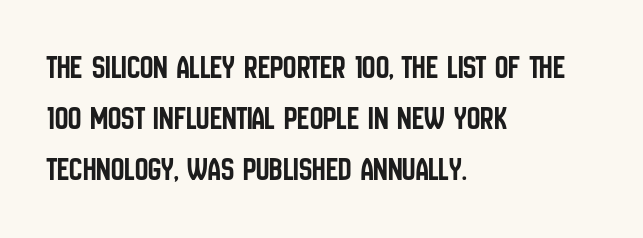
The image shows 33 px condensed sans-serif type, upright; set left-aligned, normal line spacing (1.55x), normal letter spacing, not underlined; low stroke contrast and a large x-height.
